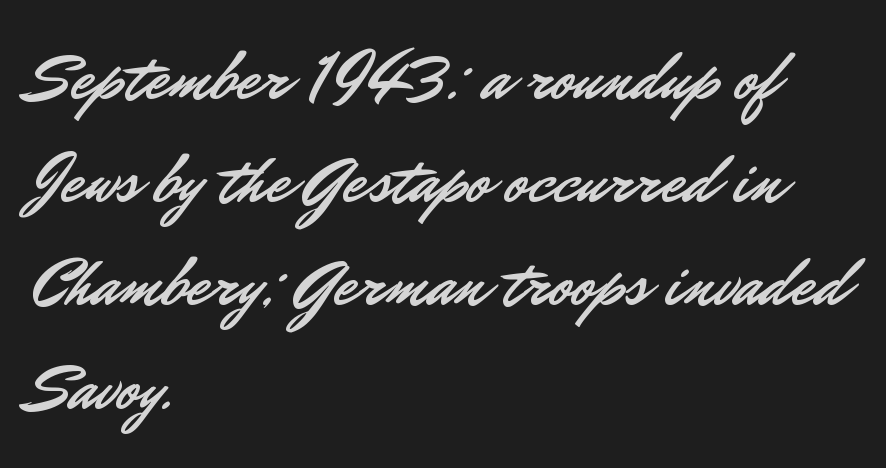
{"serif": "no", "width": "normal", "stroke_contrast": "low", "x_height": "small", "monospaced": "no", "underline": "no", "align": "left", "line_spacing": "normal", "line_spacing_ratio": 1.54, "letter_spacing": "normal", "letter_spacing_em": 0.0, "glyph_px": 67}
